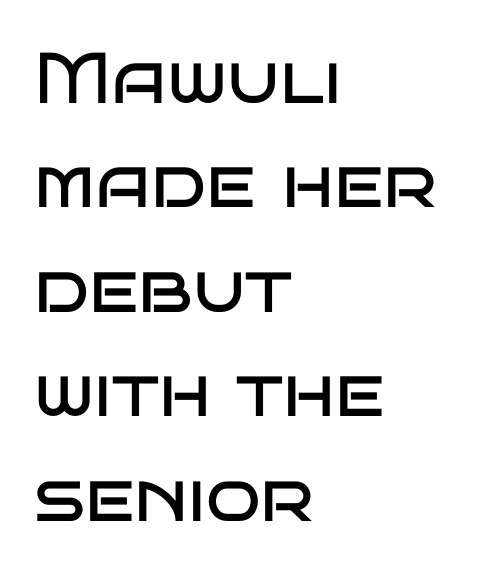
{"serif": "no", "italic": "no", "bold": "no", "weight": "regular", "width": "wide", "stroke_contrast": "low", "x_height": "large", "monospaced": "no", "underline": "no", "align": "left", "line_spacing": "normal", "line_spacing_ratio": 1.45, "letter_spacing": "normal", "letter_spacing_em": 0.0, "glyph_px": 72}
